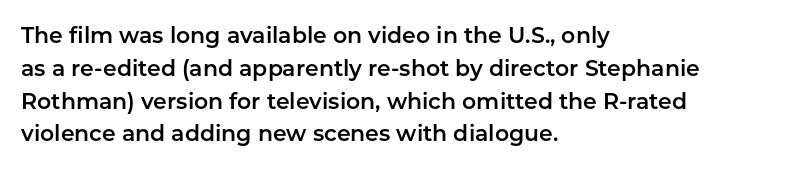
The specimen omits any rule beneath the text block's lines. Is the letter spacing exaggerated? No — it looks like the ordinary default. The typography opts for an upright posture over an oblique one. The rag falls on the right side of this text block. Baseline-to-baseline distance is the conventional proportion of letter height.
